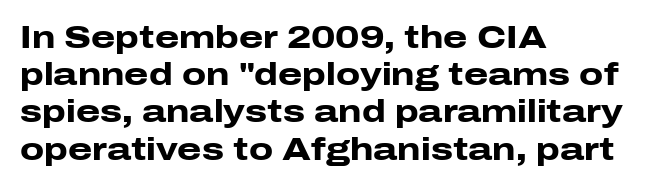
{"serif": "no", "italic": "no", "bold": "yes", "weight": "heavy", "width": "wide", "stroke_contrast": "low", "x_height": "medium", "monospaced": "no", "underline": "no", "align": "left", "line_spacing_ratio": 1.2, "letter_spacing": "normal", "letter_spacing_em": 0.0, "glyph_px": 31}
